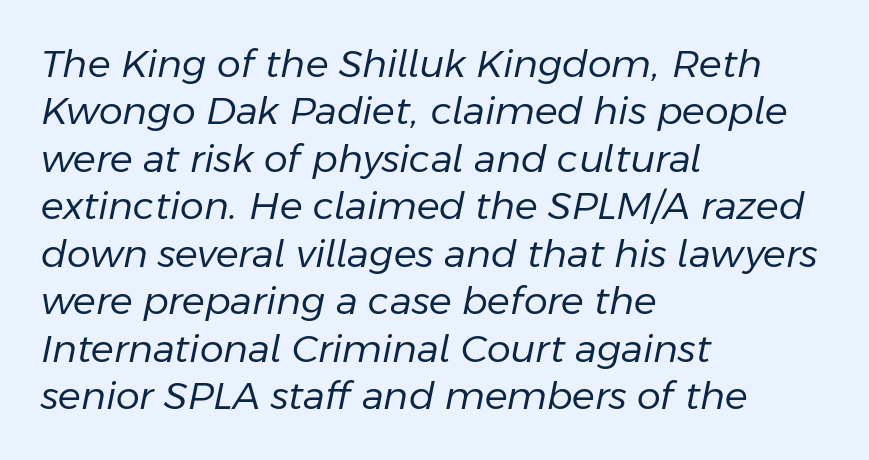
Q: Is the text bold? A: No.
Q: Is the text italic (slanted)? A: Yes, it leans right by about 11 degrees.
Q: Is the text underlined? A: No.
Q: How is the paragraph aligned? A: Left-aligned.
Q: Is the spacing between letters normal or unusually wide? A: Normal.
Q: Is the spacing between lines tight, normal or loose? A: Normal.
Q: Width (condensed, normal, or wide)? A: Normal.
Q: Stroke contrast? A: Low.
Q: x-height? A: Medium.
Q: Monospaced? A: No.
